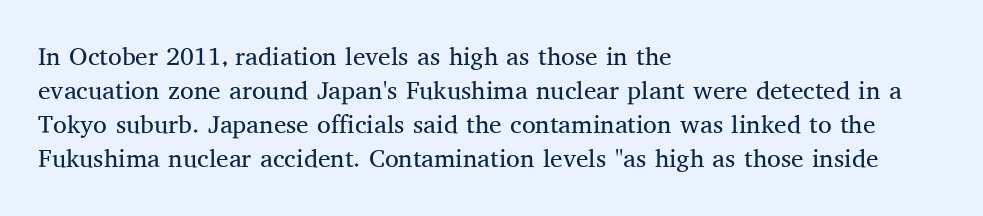
A normal amount of white space separates one row of letters from the next. Honestly, the letter spacing is just normal — you wouldn't notice it. The font's upright variant was chosen for this text. Is this a heavy cut? Hardly; it is regular or lighter. Caption: multi-line text, flush left, ragged right.
